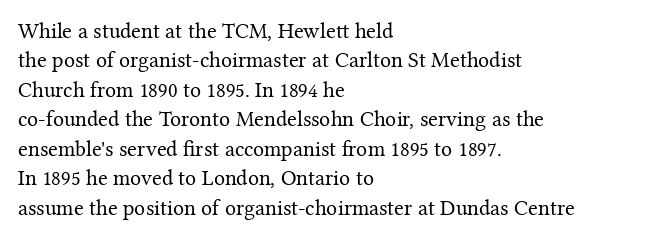
Q: Is the text bold? A: No.
Q: Is the text italic (slanted)? A: No, it is upright.
Q: Is the text underlined? A: No.
Q: How is the paragraph aligned? A: Left-aligned.
Q: Is the spacing between letters normal or unusually wide? A: Normal.
Q: Is the spacing between lines tight, normal or loose? A: Normal.
